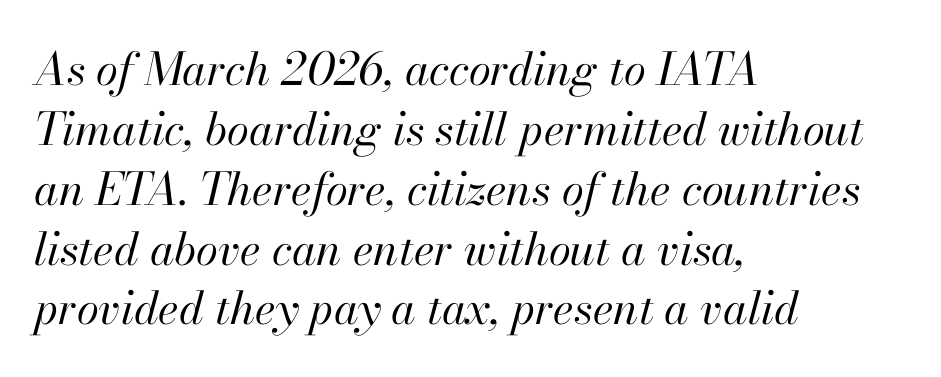
{"italic": "yes", "lean": "right", "slant_degrees": 13, "bold": "no", "weight": "regular", "width": "normal", "stroke_contrast": "high", "x_height": "small", "monospaced": "no", "underline": "no", "align": "left", "line_spacing": "normal", "line_spacing_ratio": 1.33, "letter_spacing": "normal", "letter_spacing_em": 0.0, "glyph_px": 45}
